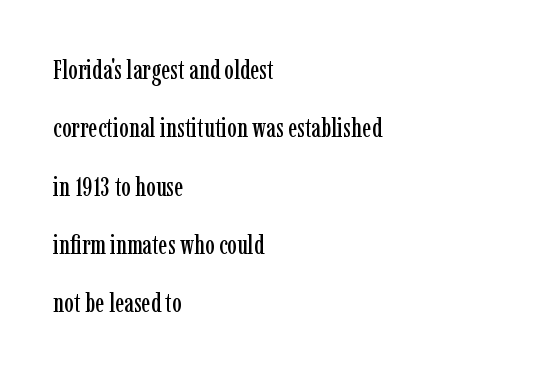
Q: Is the text italic (slanted)? A: No, it is upright.
Q: Is the text underlined? A: No.
Q: How is the paragraph aligned? A: Left-aligned.
Q: Is the spacing between letters normal or unusually wide? A: Normal.
Q: Is the spacing between lines tight, normal or loose? A: Loose.
